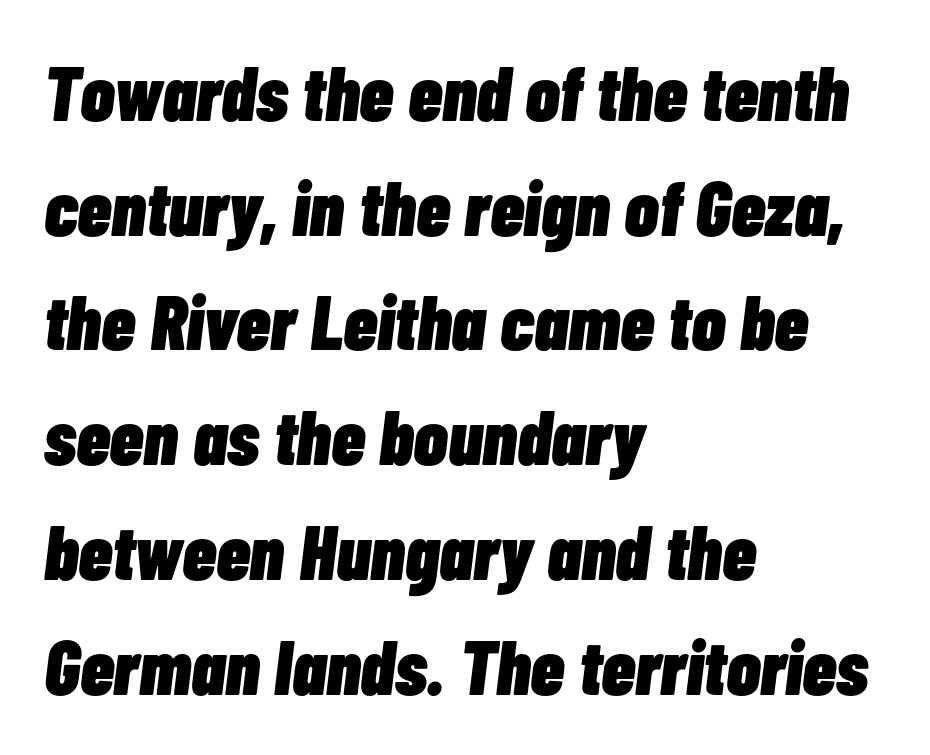
Q: Is the text bold? A: Yes.
Q: Is the text italic (slanted)? A: Yes, it leans right by about 7 degrees.
Q: Is the text underlined? A: No.
Q: How is the paragraph aligned? A: Left-aligned.
Q: Is the spacing between letters normal or unusually wide? A: Normal.
Q: Is the spacing between lines tight, normal or loose? A: Normal.
Q: Width (condensed, normal, or wide)? A: Condensed.
Q: Stroke contrast? A: Low.
Q: x-height? A: Medium.
Q: Monospaced? A: No.
